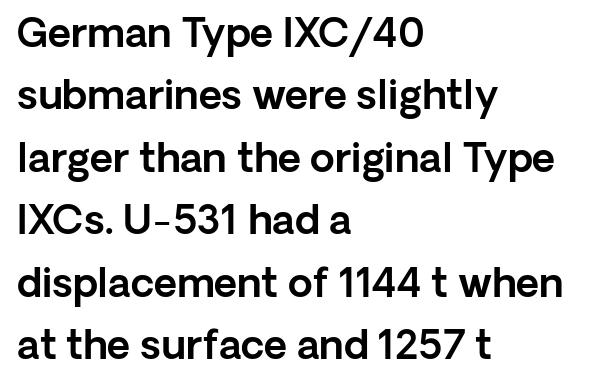
Q: Is the text italic (slanted)? A: No, it is upright.
Q: Is the typeface a serif or a sans-serif typeface? A: Sans-serif.
Q: Is the text underlined? A: No.
Q: How is the paragraph aligned? A: Left-aligned.
Q: Is the spacing between letters normal or unusually wide? A: Normal.
Q: Is the spacing between lines tight, normal or loose? A: Normal.
Q: Width (condensed, normal, or wide)? A: Normal.
Q: x-height? A: Medium.
Q: Monospaced? A: No.
